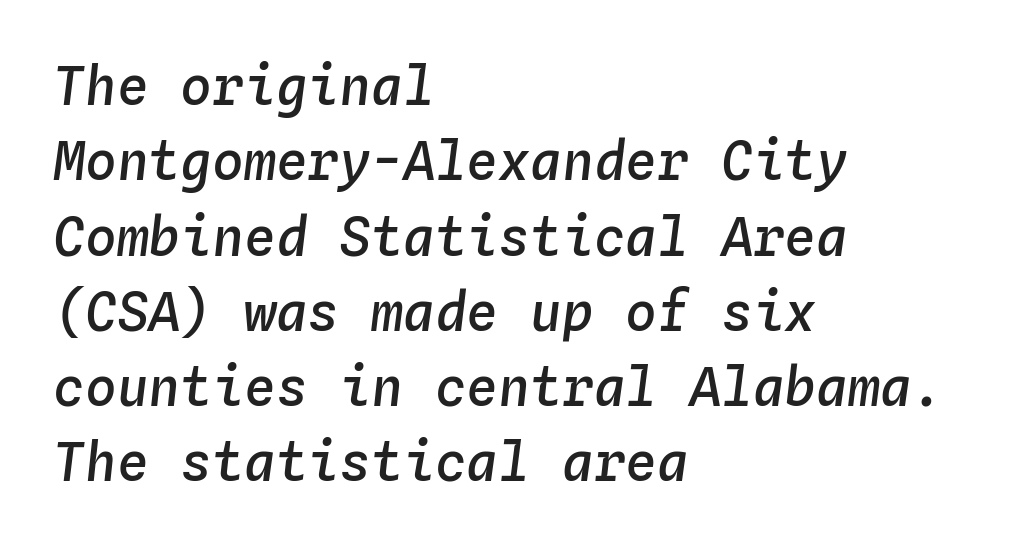
The image shows 53 px semibold type, italic (leaning right), monospaced; set left-aligned, normal line spacing (1.42x), normal letter spacing, not underlined; low stroke contrast and a medium x-height.
